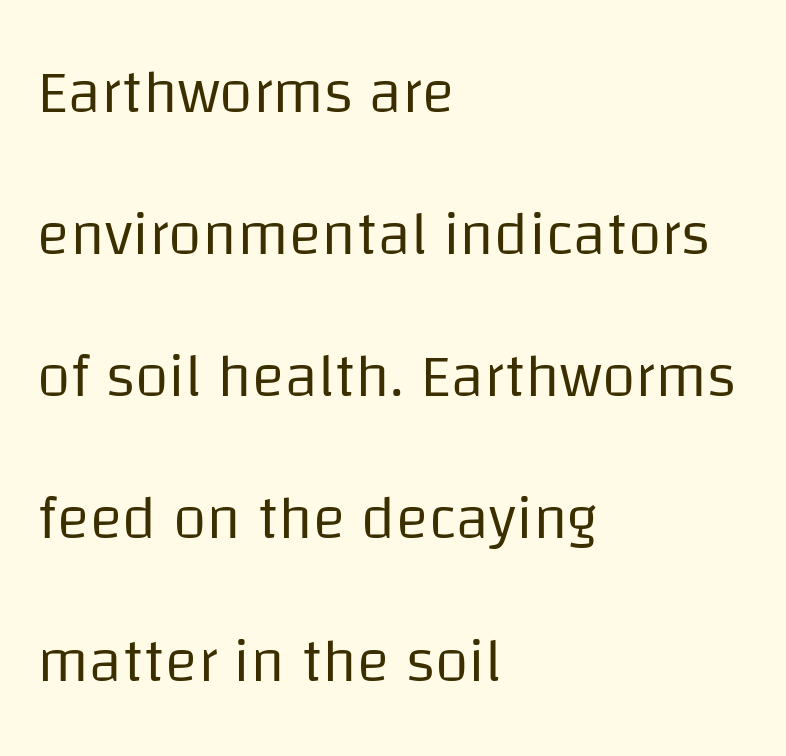
This sample uses an upright cut, with every glyph sitting square on the baseline. Proportional: the letters do not fall into vertical columns. No letter is thick-stroked: the sample isn't bold. Does the leading feel generous? Absolutely, it's lavish.
